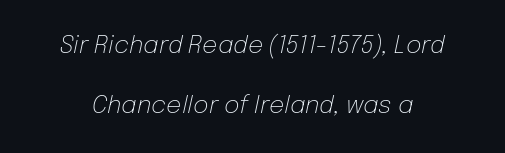
Q: Is the text bold? A: No.
Q: Is the text italic (slanted)? A: Yes, it leans right by about 12 degrees.
Q: Is the text underlined? A: No.
Q: Is the spacing between letters normal or unusually wide? A: Normal.
Q: Is the spacing between lines tight, normal or loose? A: Loose.
